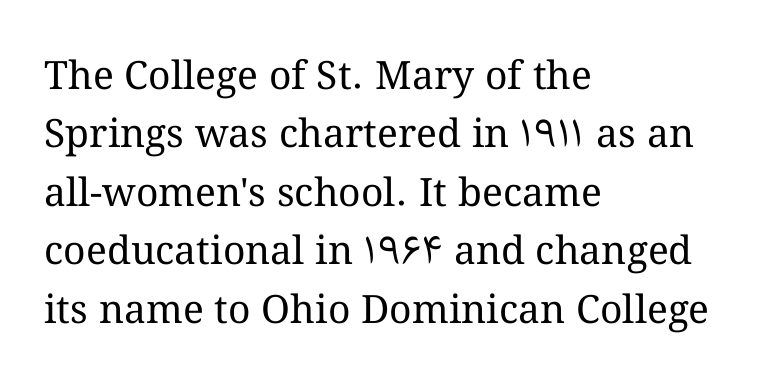
Q: Is the text bold? A: No.
Q: Is the text italic (slanted)? A: No, it is upright.
Q: Is the text underlined? A: No.
Q: How is the paragraph aligned? A: Left-aligned.
Q: Is the spacing between letters normal or unusually wide? A: Normal.
Q: Is the spacing between lines tight, normal or loose? A: Normal.
Q: Width (condensed, normal, or wide)? A: Normal.
Q: Stroke contrast? A: Medium.
Q: x-height? A: Medium.
Q: Monospaced? A: No.
